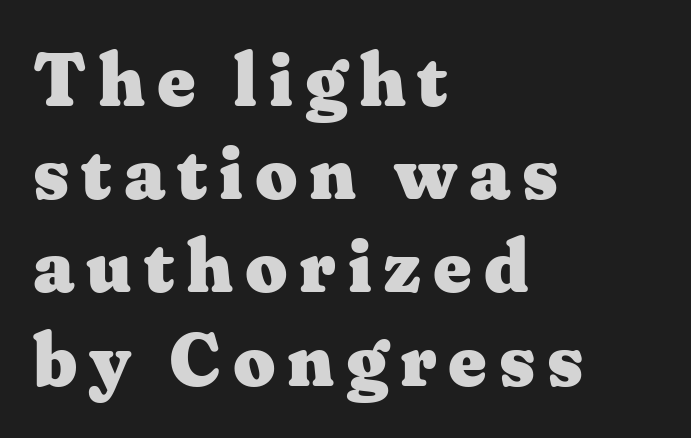
Q: Is the text bold? A: Yes.
Q: Is the text italic (slanted)? A: No, it is upright.
Q: Is the typeface a serif or a sans-serif typeface? A: Serif.
Q: Is the text underlined? A: No.
Q: How is the paragraph aligned? A: Left-aligned.
Q: Is the spacing between lines tight, normal or loose? A: Normal.
Q: Width (condensed, normal, or wide)? A: Wide.
Q: Stroke contrast? A: Medium.
Q: x-height? A: Medium.
Q: Monospaced? A: No.
